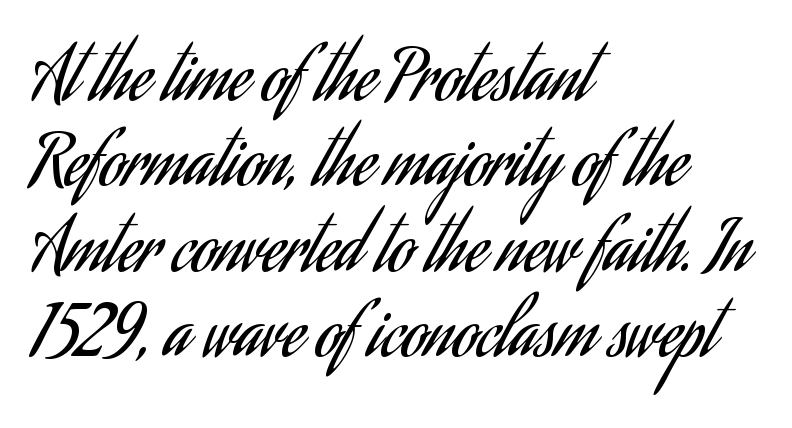
{"serif": "no", "bold": "no", "weight": "regular", "width": "condensed", "stroke_contrast": "low", "x_height": "small", "monospaced": "no", "underline": "no", "align": "left", "line_spacing_ratio": 1.22, "letter_spacing": "normal", "letter_spacing_em": 0.0, "glyph_px": 70}
